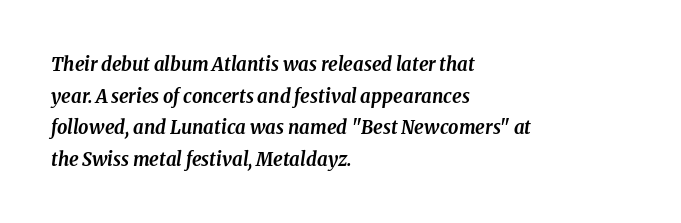
The area under the type is left untouched. There's an unmistakable incline to the writing here. Horizontally, the lines are justified to the leading edge only. Inter-character spacing is left at the font's built-in metrics. Typographic density is high because the face is bold.
